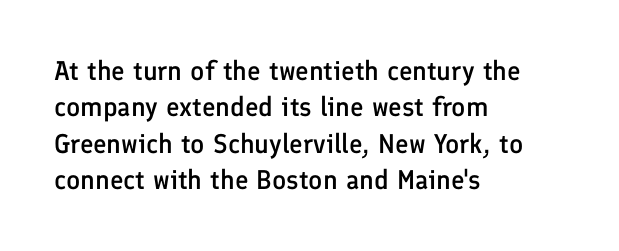
{"italic": "no", "bold": "semi", "underline": "no", "align": "left", "line_spacing": "normal", "line_spacing_ratio": 1.35, "letter_spacing": "normal", "letter_spacing_em": 0.0, "glyph_px": 27}
